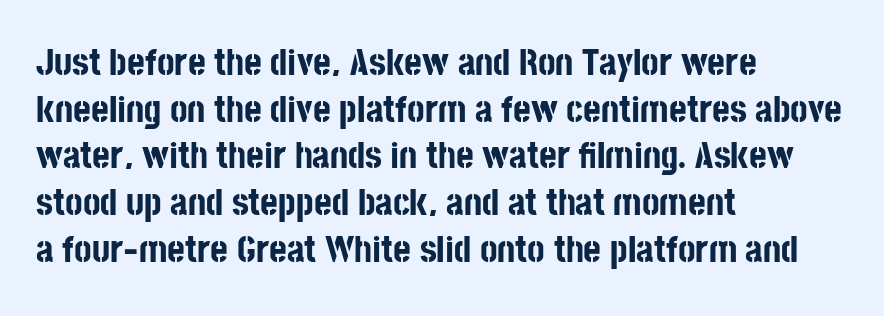
Is this a fixed-width face? No — the glyphs have proportional, varying widths. Posture: vertical. This rendering leaves character spacing at its baseline value. A clean baseline with only descenders dipping below it. Leftover space on each line is placed entirely after the last word. Does the weight exceed regular? Yes, all the way to bold.
